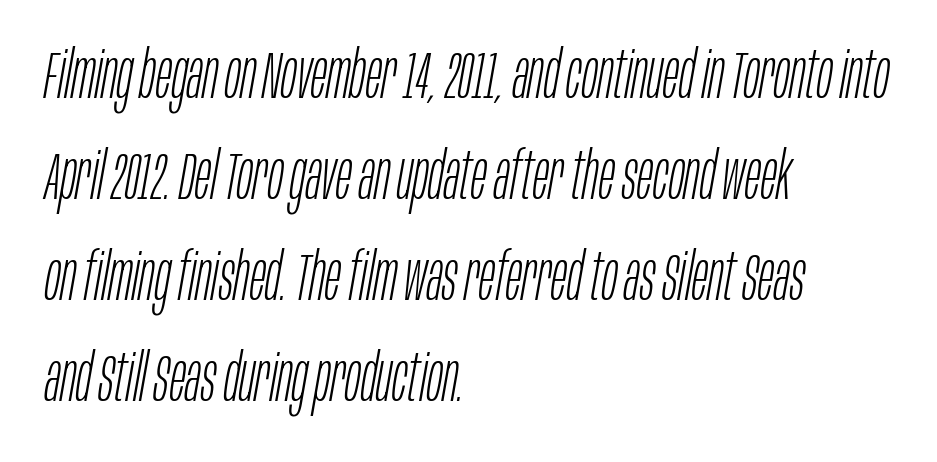
The image shows 66 px light, condensed type, italic (leaning right); set left-aligned, normal line spacing (1.53x), normal letter spacing, not underlined; low stroke contrast and a large x-height.
